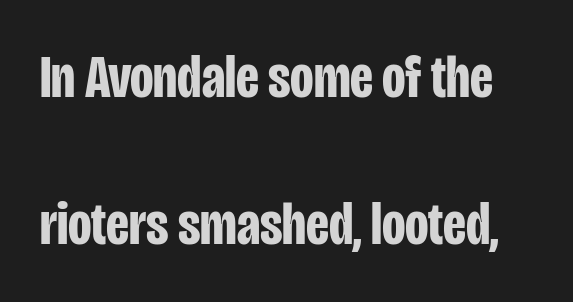
{"serif": "no", "italic": "no", "bold": "yes", "weight": "bold", "width": "condensed", "stroke_contrast": "low", "x_height": "large", "monospaced": "no", "underline": "no", "line_spacing": "loose", "line_spacing_ratio": 2.41, "letter_spacing": "normal", "letter_spacing_em": 0.0, "glyph_px": 61}
